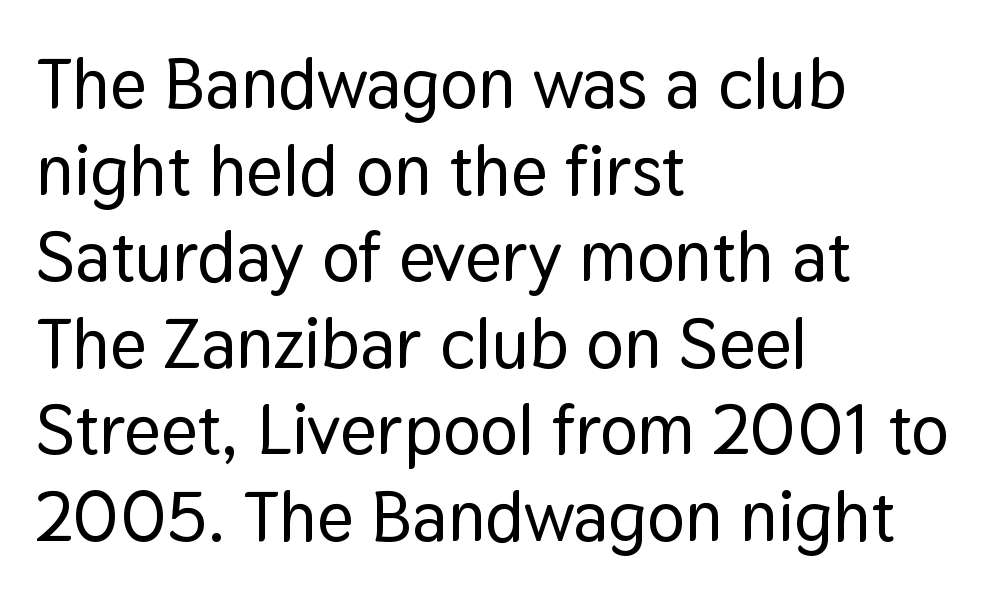
{"serif": "no", "italic": "no", "width": "normal", "stroke_contrast": "low", "x_height": "medium", "monospaced": "no", "underline": "no", "align": "left", "line_spacing_ratio": 1.22, "letter_spacing": "normal", "letter_spacing_em": 0.0, "glyph_px": 71}
